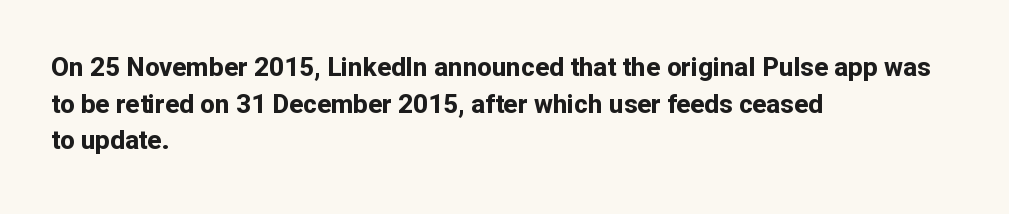
Q: Is the text bold? A: Yes.
Q: Is the text italic (slanted)? A: No, it is upright.
Q: Is the text underlined? A: No.
Q: How is the paragraph aligned? A: Left-aligned.
Q: Is the spacing between letters normal or unusually wide? A: Normal.
Q: Is the spacing between lines tight, normal or loose? A: Normal.
